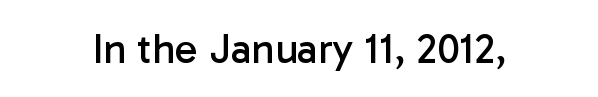
Note: no serifs on the glyphs. The zone under the glyphs is completely vacant. These lines are rendered in a variable-pitch font. The letters stand straight up with perfectly vertical stems.
